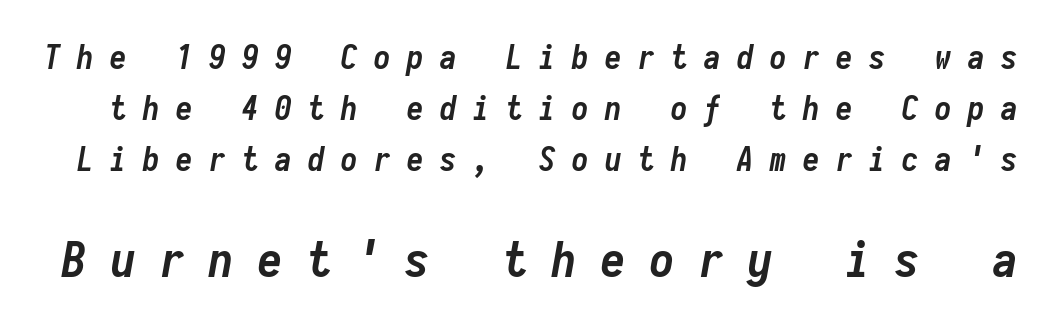
The image shows 49 px semibold, condensed type, italic (leaning right), monospaced; set normal line spacing (1.55x), unusually wide letter spacing (+0.5 em), not underlined; the second (bottom) block is 1.48x larger; low stroke contrast and a medium x-height.
